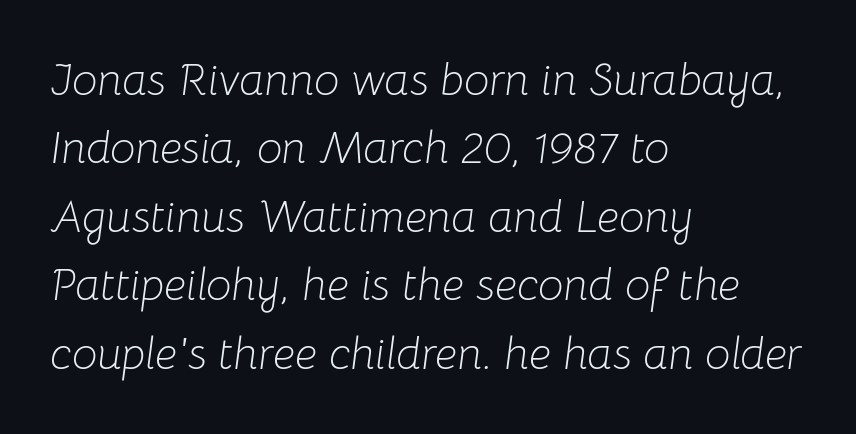
{"italic": "yes", "lean": "right", "slant_degrees": 8, "bold": "no", "weight": "light", "width": "normal", "stroke_contrast": "low", "x_height": "medium", "monospaced": "no", "underline": "no", "align": "left", "line_spacing": "normal", "line_spacing_ratio": 1.52, "letter_spacing": "normal", "letter_spacing_em": 0.0, "glyph_px": 45}
